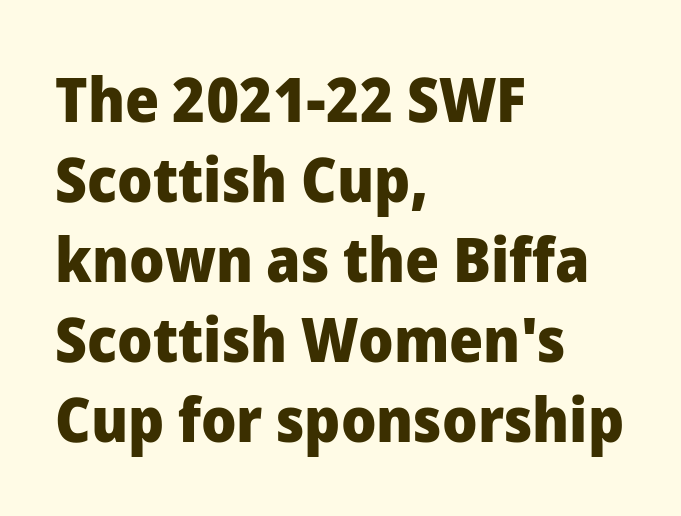
The image shows 62 px heavy sans-serif type, upright; set left-aligned, normal line spacing (1.29x), normal letter spacing, not underlined; low stroke contrast and a medium x-height.
